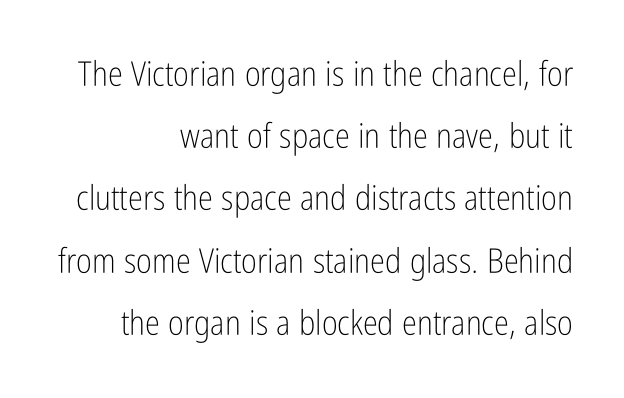
The image shows 34 px light, condensed sans-serif type, upright; set right-aligned, line spacing 1.83x, normal letter spacing, not underlined; low stroke contrast and a medium x-height.
